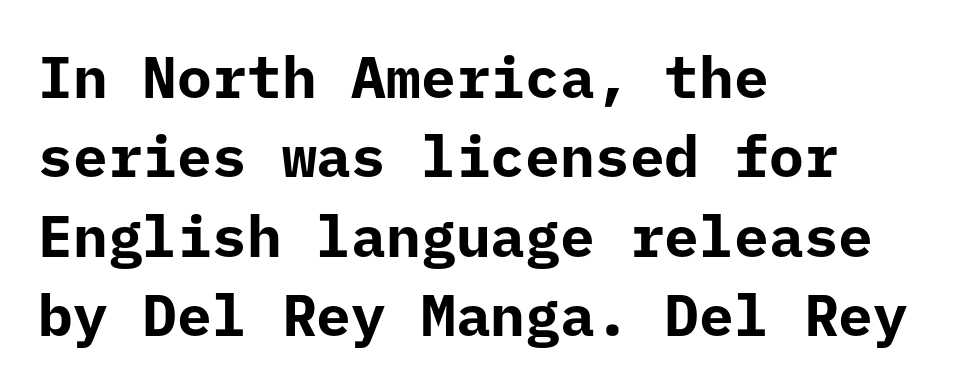
The image shows 58 px bold sans-serif type, upright, monospaced; set left-aligned, normal line spacing (1.37x), normal letter spacing, not underlined; low stroke contrast and a medium x-height.
